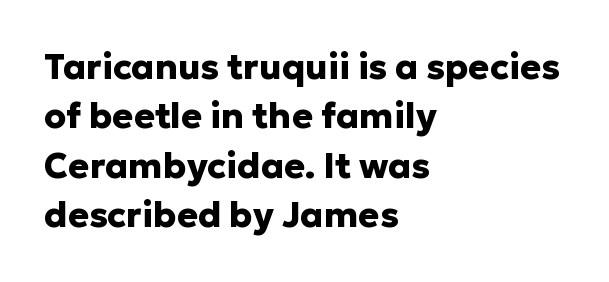
Q: Is the text bold? A: Yes.
Q: Is the text italic (slanted)? A: No, it is upright.
Q: Is the typeface a serif or a sans-serif typeface? A: Sans-serif.
Q: Is the text underlined? A: No.
Q: How is the paragraph aligned? A: Left-aligned.
Q: Is the spacing between letters normal or unusually wide? A: Normal.
Q: Is the spacing between lines tight, normal or loose? A: Normal.
Q: Width (condensed, normal, or wide)? A: Normal.
Q: Stroke contrast? A: Low.
Q: x-height? A: Medium.
Q: Monospaced? A: No.
